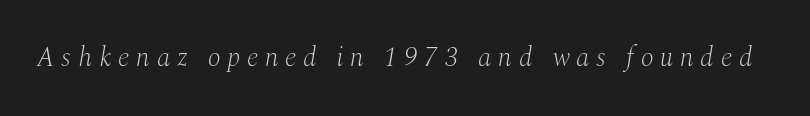
{"italic": "yes", "lean": "right", "slant_degrees": 10, "bold": "no", "underline": "no", "letter_spacing": "wide", "letter_spacing_em": 0.25, "glyph_px": 27}
